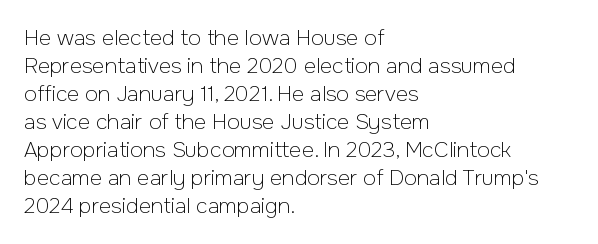
{"italic": "no", "bold": "no", "underline": "no", "align": "left", "line_spacing": "normal", "line_spacing_ratio": 1.33, "letter_spacing": "normal", "letter_spacing_em": 0.0, "glyph_px": 21}
